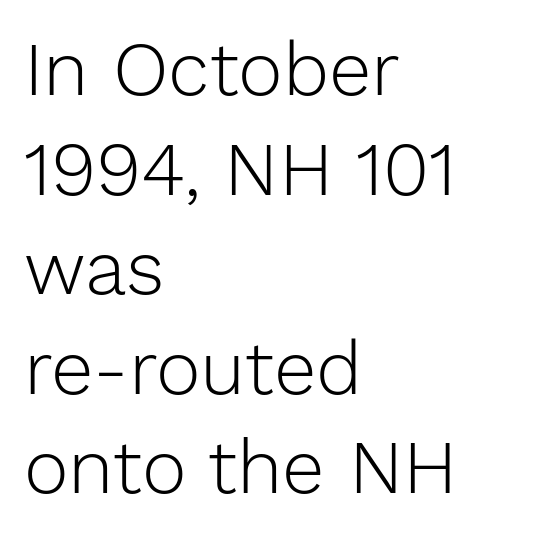
{"serif": "no", "italic": "no", "bold": "no", "weight": "light", "width": "normal", "stroke_contrast": "low", "x_height": "medium", "monospaced": "no", "underline": "no", "align": "left", "line_spacing": "normal", "line_spacing_ratio": 1.31, "letter_spacing": "normal", "letter_spacing_em": 0.0, "glyph_px": 76}
